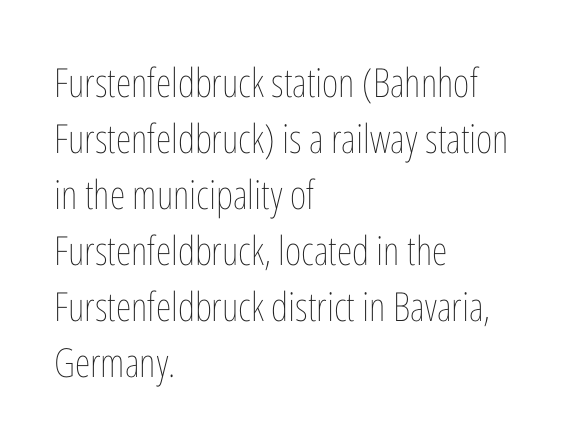
{"italic": "no", "bold": "no", "weight": "thin", "width": "condensed", "stroke_contrast": "low", "x_height": "medium", "monospaced": "no", "underline": "no", "align": "left", "line_spacing": "normal", "line_spacing_ratio": 1.4, "letter_spacing": "normal", "letter_spacing_em": 0.0, "glyph_px": 40}
